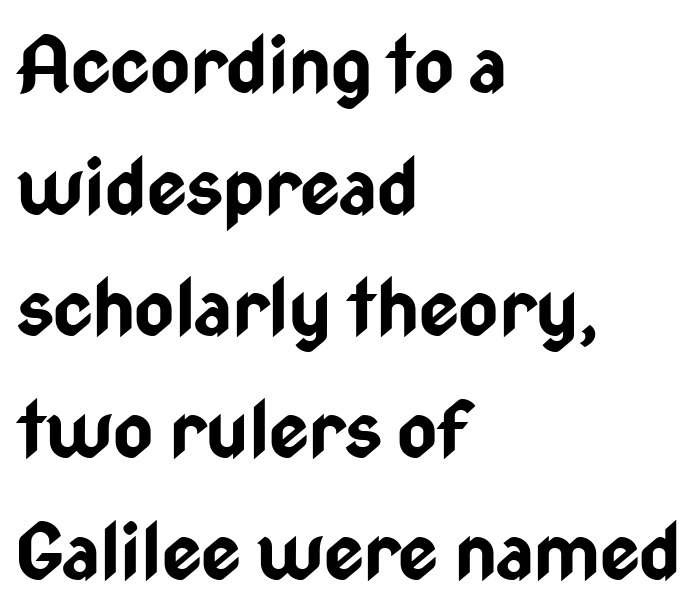
{"serif": "no", "italic": "no", "bold": "yes", "weight": "bold", "width": "condensed", "stroke_contrast": "low", "x_height": "medium", "monospaced": "no", "underline": "no", "align": "left", "line_spacing": "normal", "line_spacing_ratio": 1.58, "letter_spacing": "normal", "letter_spacing_em": 0.0, "glyph_px": 77}
